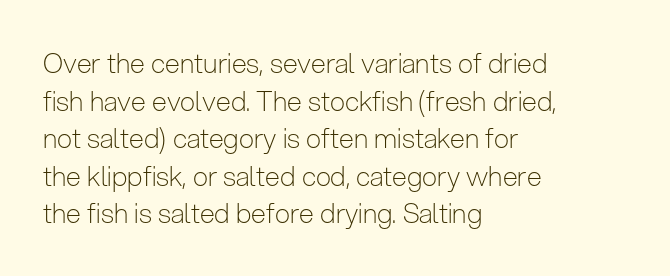
{"italic": "no", "bold": "no", "underline": "no", "align": "left", "line_spacing": "normal", "line_spacing_ratio": 1.39, "letter_spacing": "normal", "letter_spacing_em": 0.0, "glyph_px": 27}
